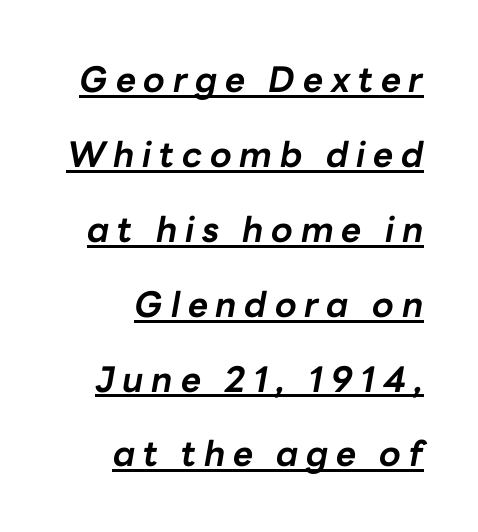
In designer terms, the underline attribute is active on this setting. Proportional: the letters do not fall into vertical columns. Vertically, the passage feels expansive, rows floating well apart. The tracking jumps out immediately: characters are airy and widely separated.
